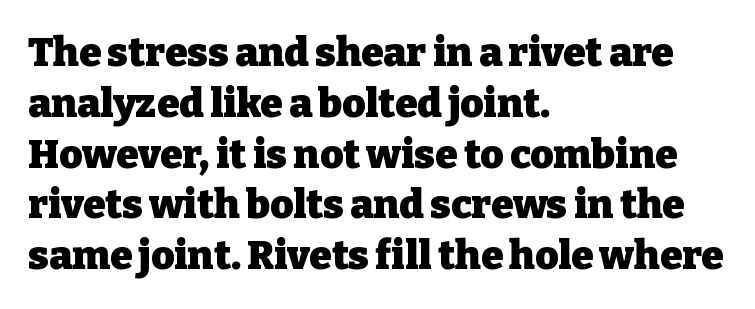
{"serif": "yes", "italic": "no", "bold": "yes", "weight": "heavy", "width": "normal", "stroke_contrast": "low", "x_height": "medium", "monospaced": "no", "underline": "no", "align": "left", "line_spacing": "normal", "line_spacing_ratio": 1.27, "letter_spacing": "normal", "letter_spacing_em": 0.0, "glyph_px": 40}
